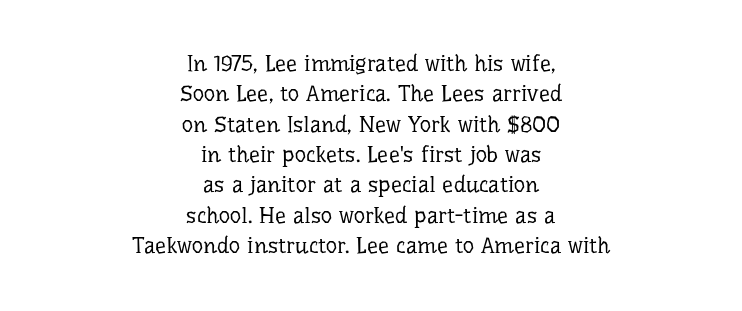
{"italic": "no", "bold": "no", "underline": "no", "align": "center", "line_spacing": "normal", "line_spacing_ratio": 1.38, "letter_spacing": "normal", "letter_spacing_em": 0.0, "glyph_px": 22}
